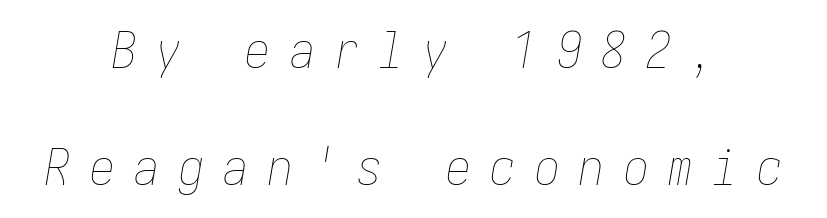
{"italic": "yes", "lean": "right", "slant_degrees": 10, "bold": "no", "weight": "thin", "width": "condensed", "stroke_contrast": "low", "x_height": "medium", "underline": "no", "align": "center", "line_spacing": "loose", "line_spacing_ratio": 2.34, "letter_spacing": "wide", "letter_spacing_em": 0.39, "glyph_px": 50}
